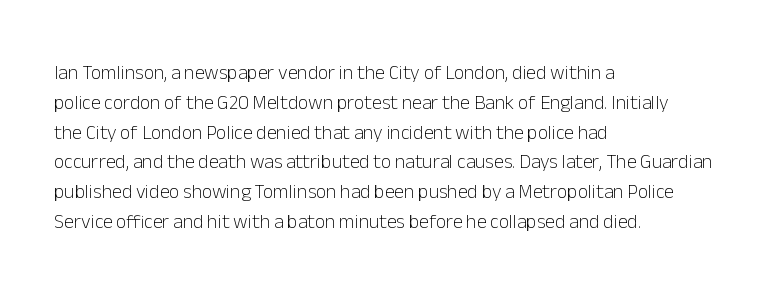
The image shows 20 px text type, upright; set left-aligned, normal line spacing (1.49x), normal letter spacing, not underlined.
